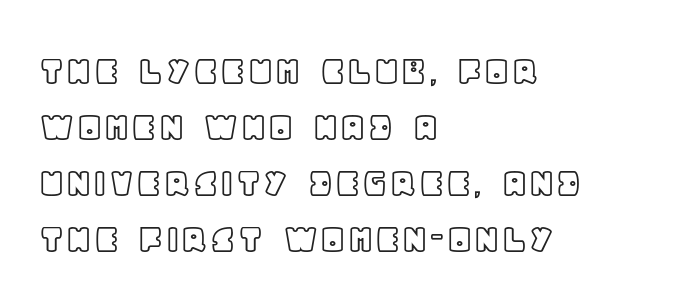
{"italic": "no", "width": "normal", "x_height": "large", "monospaced": "no", "underline": "no", "align": "left", "line_spacing": "normal", "line_spacing_ratio": 1.27, "letter_spacing": "normal", "letter_spacing_em": 0.0, "glyph_px": 44}
